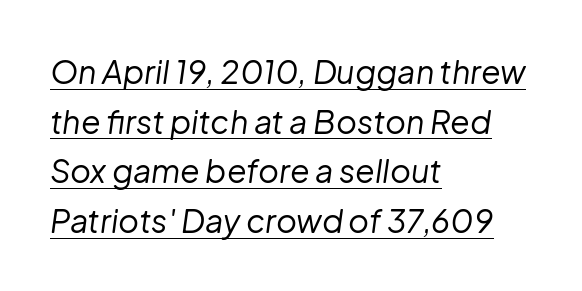
Q: Is the text bold? A: No.
Q: Is the text italic (slanted)? A: Yes, it leans right by about 8 degrees.
Q: Is the text underlined? A: Yes.
Q: How is the paragraph aligned? A: Left-aligned.
Q: Is the spacing between letters normal or unusually wide? A: Normal.
Q: Is the spacing between lines tight, normal or loose? A: Normal.
Q: Width (condensed, normal, or wide)? A: Normal.
Q: Stroke contrast? A: Low.
Q: x-height? A: Medium.
Q: Monospaced? A: No.
